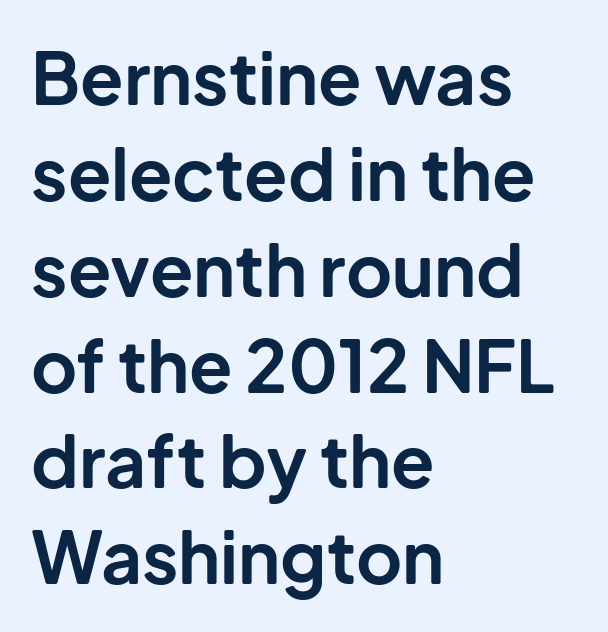
{"serif": "no", "italic": "no", "bold": "yes", "weight": "bold", "width": "normal", "stroke_contrast": "low", "x_height": "medium", "monospaced": "no", "underline": "no", "align": "left", "line_spacing": "normal", "line_spacing_ratio": 1.35, "letter_spacing": "normal", "letter_spacing_em": 0.0, "glyph_px": 71}
